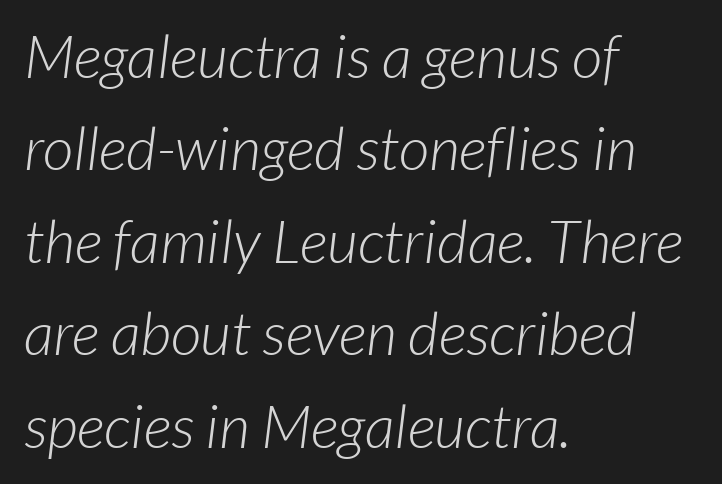
Q: Is the text bold? A: No.
Q: Is the typeface a serif or a sans-serif typeface? A: Sans-serif.
Q: Is the text underlined? A: No.
Q: How is the paragraph aligned? A: Left-aligned.
Q: Is the spacing between letters normal or unusually wide? A: Normal.
Q: Is the spacing between lines tight, normal or loose? A: Normal.
Q: Width (condensed, normal, or wide)? A: Normal.
Q: Stroke contrast? A: Low.
Q: x-height? A: Medium.
Q: Monospaced? A: No.
